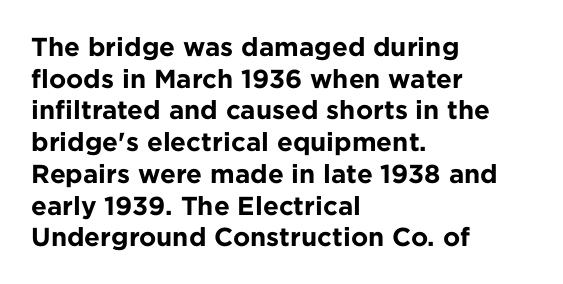
The image shows 26 px bold type, upright; set left-aligned, line spacing 1.22x, normal letter spacing, not underlined.
